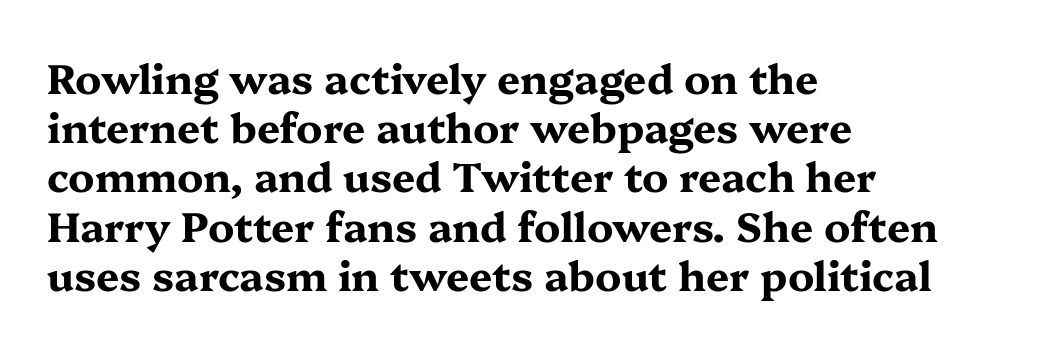
The image shows 41 px bold, wide serif type, upright; set left-aligned, line spacing 1.2x, normal letter spacing, not underlined; medium stroke contrast and a medium x-height.
